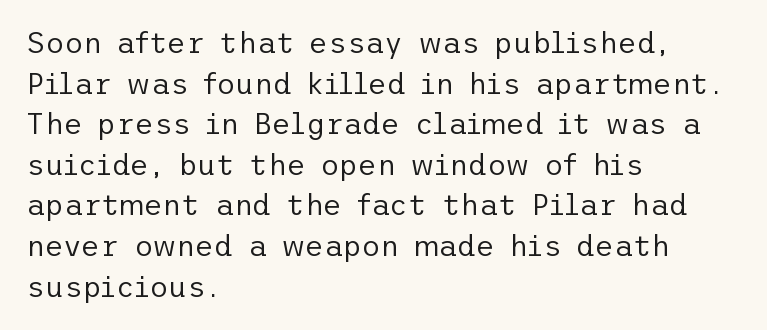
Q: Is the text bold? A: No.
Q: Is the text italic (slanted)? A: No, it is upright.
Q: Is the typeface a serif or a sans-serif typeface? A: Sans-serif.
Q: Is the text underlined? A: No.
Q: How is the paragraph aligned? A: Left-aligned.
Q: Is the spacing between letters normal or unusually wide? A: Normal.
Q: Is the spacing between lines tight, normal or loose? A: Normal.
Q: Width (condensed, normal, or wide)? A: Normal.
Q: Stroke contrast? A: Low.
Q: x-height? A: Medium.
